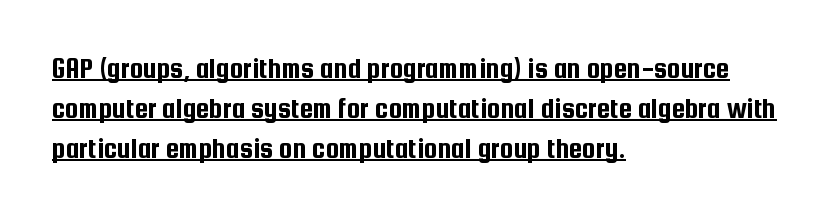
One-word summary of the alignment: left. Students, note that the glyphs here touch the page at normal intervals. The text was rendered using a sans face with plain stroke endings. Decoration check: the copy is underlined.
